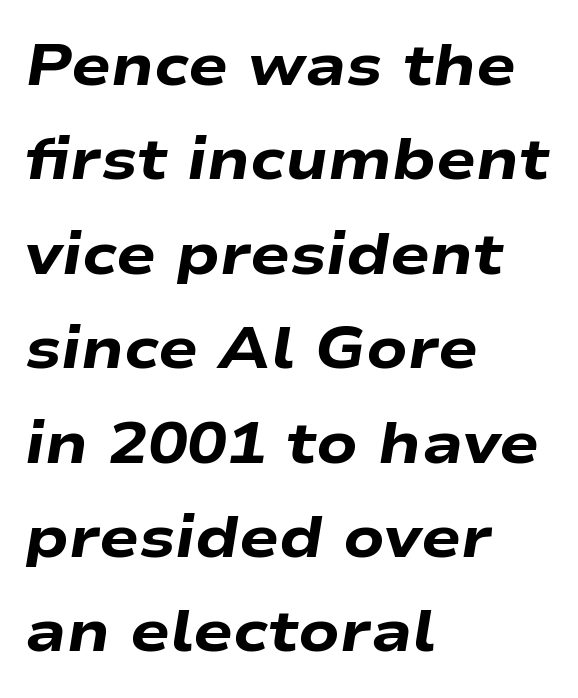
The image shows 59 px heavy, wide type, italic (leaning right); set left-aligned, normal line spacing (1.6x), normal letter spacing, not underlined; low stroke contrast and a medium x-height.
